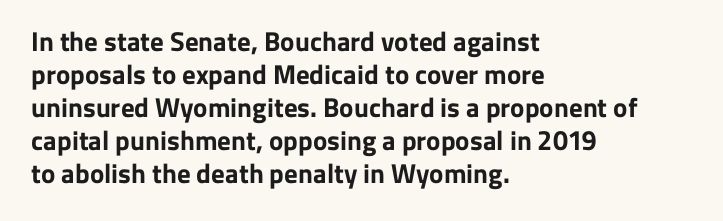
{"italic": "no", "bold": "yes", "underline": "no", "align": "left", "line_spacing_ratio": 1.22, "letter_spacing": "normal", "letter_spacing_em": 0.0, "glyph_px": 27}
